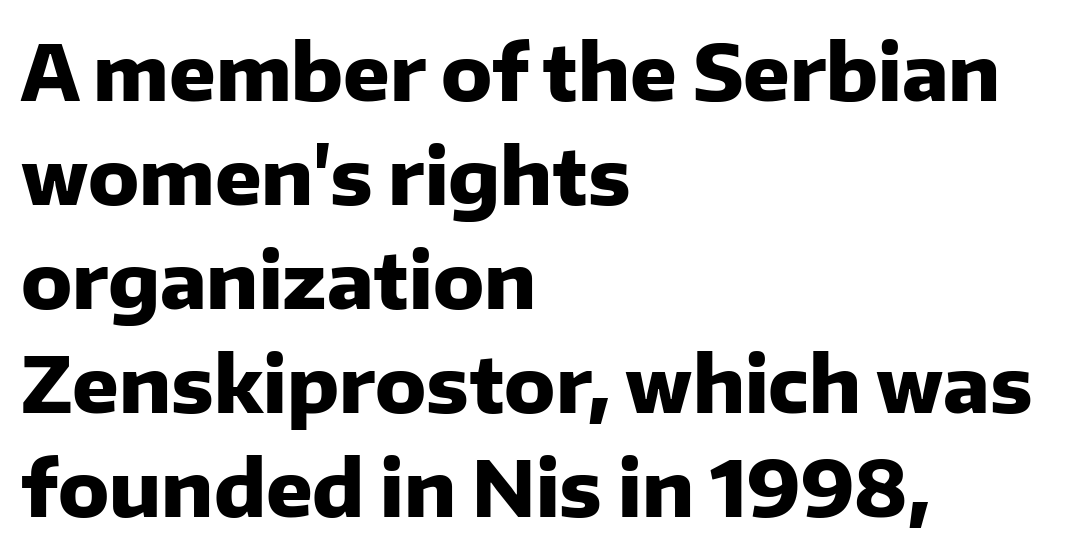
The image shows 77 px heavy sans-serif type, upright; set left-aligned, normal line spacing (1.35x), normal letter spacing, not underlined; low stroke contrast and a medium x-height.
